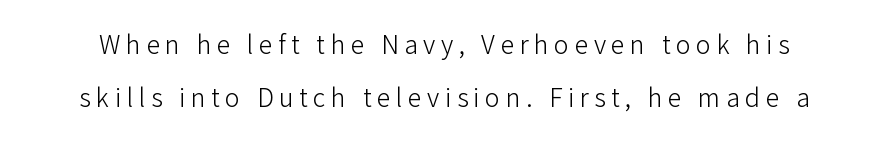
Q: Is the text bold? A: No.
Q: Is the text italic (slanted)? A: No, it is upright.
Q: Is the text underlined? A: No.
Q: Is the spacing between letters normal or unusually wide? A: Unusually wide.
Q: Is the spacing between lines tight, normal or loose? A: Loose.
